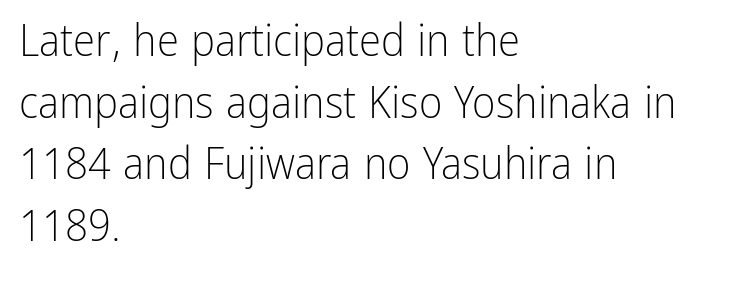
{"serif": "no", "italic": "no", "bold": "no", "weight": "light", "width": "condensed", "stroke_contrast": "low", "x_height": "medium", "monospaced": "no", "underline": "no", "align": "left", "line_spacing": "normal", "line_spacing_ratio": 1.37, "letter_spacing": "normal", "letter_spacing_em": 0.0, "glyph_px": 45}
